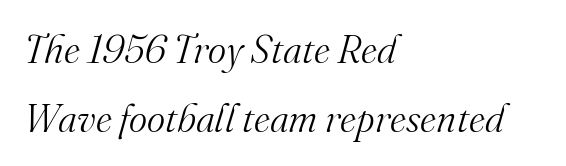
Check the space under the baseline: it is left empty. A typesetter would label this face a serif. Is the letter spacing exaggerated? No — it looks like the ordinary default. The letters advance in unequal steps, a hallmark of proportional type.
